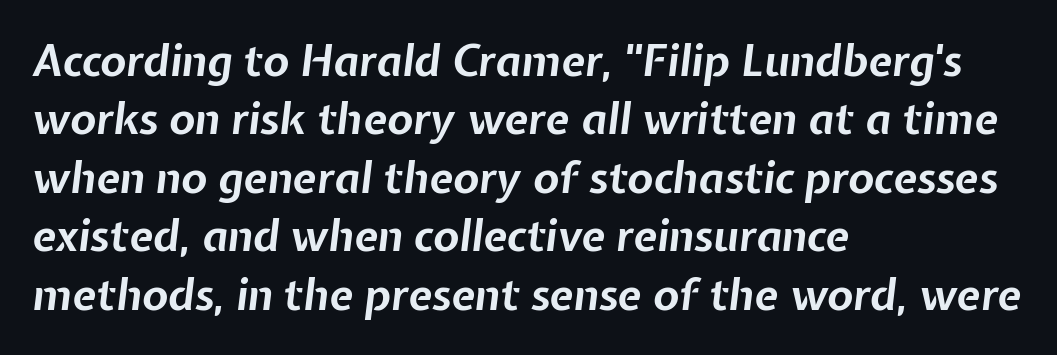
{"italic": "yes", "lean": "right", "slant_degrees": 7, "bold": "yes", "weight": "bold", "width": "normal", "stroke_contrast": "low", "x_height": "medium", "monospaced": "no", "underline": "no", "align": "left", "line_spacing": "normal", "line_spacing_ratio": 1.36, "letter_spacing": "normal", "letter_spacing_em": 0.0, "glyph_px": 43}
